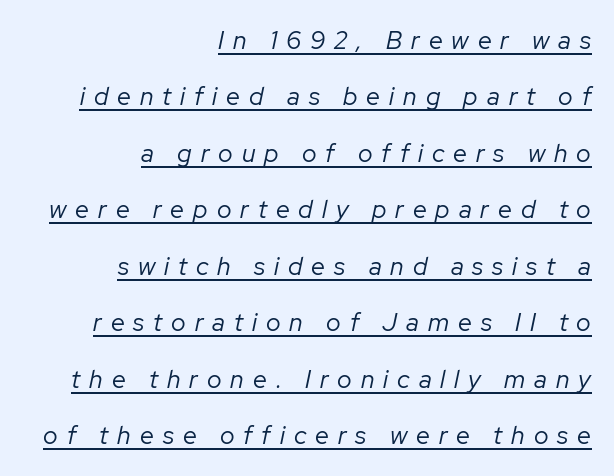
{"italic": "yes", "lean": "right", "slant_degrees": 12, "bold": "no", "underline": "yes", "align": "right", "line_spacing": "loose", "line_spacing_ratio": 2.26, "letter_spacing": "wide", "letter_spacing_em": 0.36, "glyph_px": 25}
